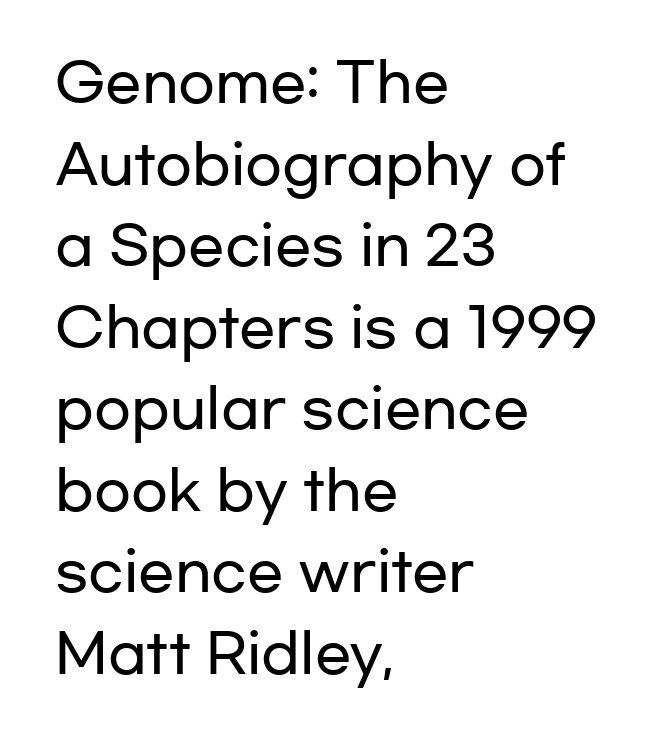
The image shows 54 px wide sans-serif type, upright; set left-aligned, normal line spacing (1.51x), normal letter spacing, not underlined; low stroke contrast and a medium x-height.
